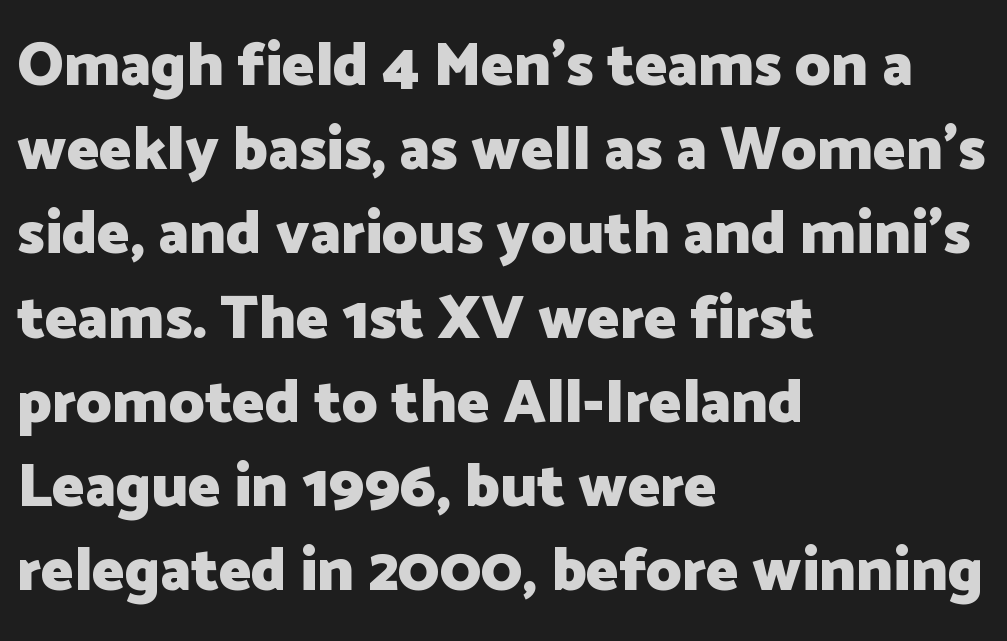
The image shows 61 px heavy sans-serif type, upright; set left-aligned, normal line spacing (1.38x), normal letter spacing, not underlined; low stroke contrast and a medium x-height.
